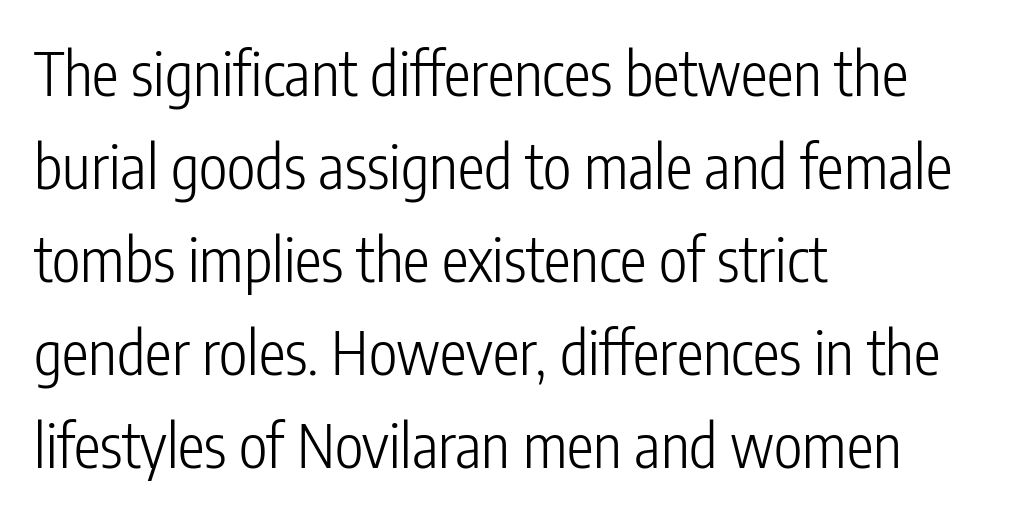
The image shows 60 px light, condensed sans-serif type, upright; set left-aligned, normal line spacing (1.55x), normal letter spacing, not underlined; low stroke contrast and a medium x-height.
